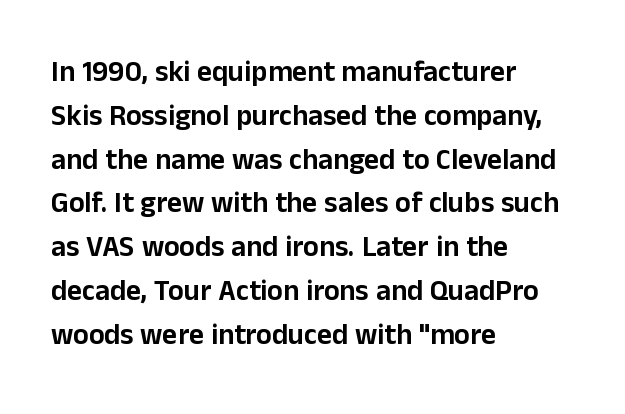
Q: Is the text italic (slanted)? A: No, it is upright.
Q: Is the typeface a serif or a sans-serif typeface? A: Sans-serif.
Q: Is the text underlined? A: No.
Q: How is the paragraph aligned? A: Left-aligned.
Q: Is the spacing between letters normal or unusually wide? A: Normal.
Q: Is the spacing between lines tight, normal or loose? A: Normal.
Q: Width (condensed, normal, or wide)? A: Normal.
Q: Stroke contrast? A: Low.
Q: x-height? A: Medium.
Q: Monospaced? A: No.
